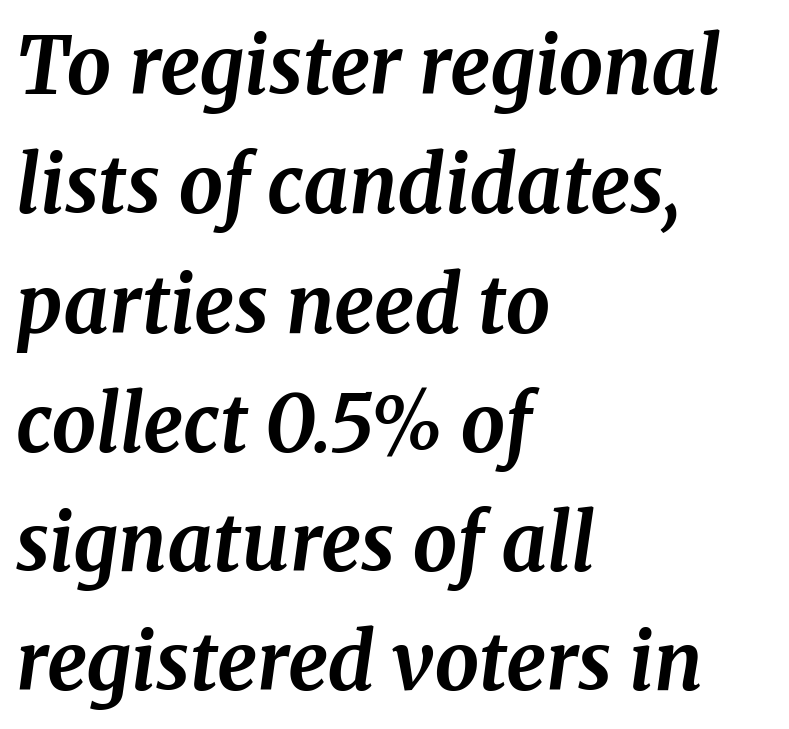
Horizontal bands of white between lines are of average thickness. Words appear dense and cohesive because spacing is normal. What weight is shown? A full bold with thick strokes. Has an underline been added? It has not.
